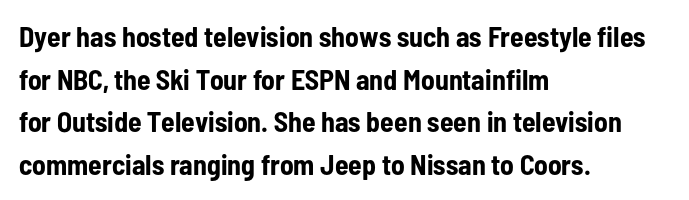
Q: Is the text bold? A: Yes.
Q: Is the text italic (slanted)? A: No, it is upright.
Q: Is the typeface a serif or a sans-serif typeface? A: Sans-serif.
Q: Is the text underlined? A: No.
Q: How is the paragraph aligned? A: Left-aligned.
Q: Is the spacing between letters normal or unusually wide? A: Normal.
Q: Is the spacing between lines tight, normal or loose? A: Normal.
Q: Width (condensed, normal, or wide)? A: Condensed.
Q: Stroke contrast? A: Low.
Q: x-height? A: Medium.
Q: Monospaced? A: No.
